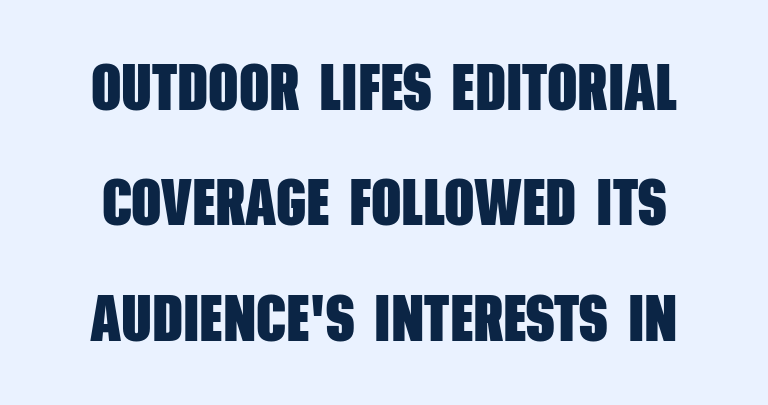
How heavy is the stroke? Heavy — this is a bold. Just letters on the line, the space beneath them empty. Look at the tracking — it's just the regular setting, nothing added. The face used here is proportionally spaced, like ordinary book or web type. Look at the bottom of the vertical strokes: they stop flat, with no serifs.
